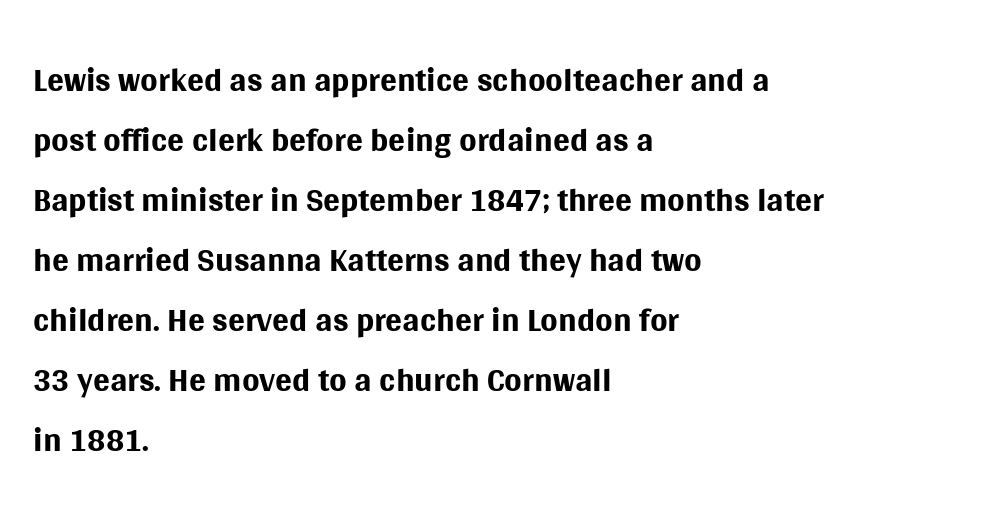
The image shows 50 px regular-weight sans-serif type, upright; set left-aligned, line spacing 1.2x, normal letter spacing, not underlined; medium stroke contrast and a large x-height.
